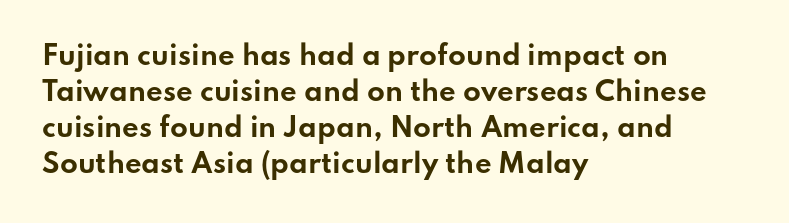
{"italic": "no", "bold": "yes", "underline": "no", "align": "left", "line_spacing": "normal", "line_spacing_ratio": 1.39, "letter_spacing": "normal", "letter_spacing_em": 0.0, "glyph_px": 26}
